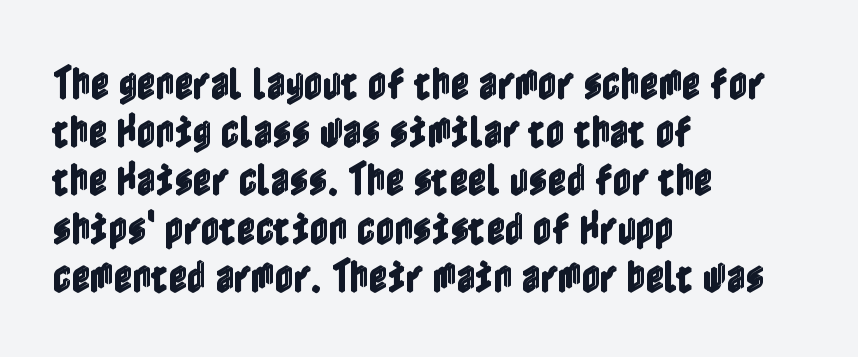
{"italic": "no", "width": "condensed", "x_height": "medium", "underline": "no", "align": "left", "line_spacing": "normal", "line_spacing_ratio": 1.34, "letter_spacing": "normal", "letter_spacing_em": 0.0, "glyph_px": 36}
